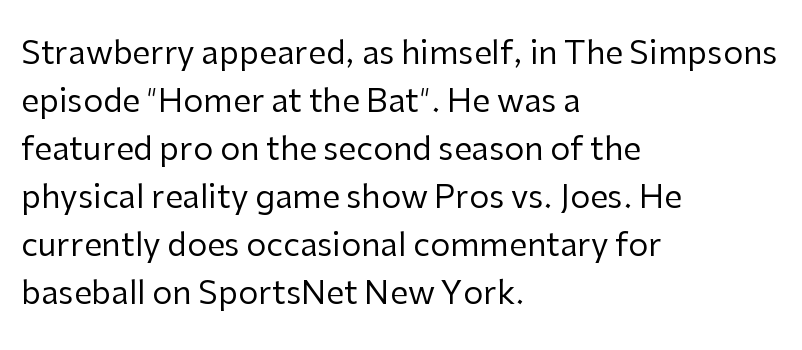
Q: Is the text bold? A: No.
Q: Is the text italic (slanted)? A: No, it is upright.
Q: Is the typeface a serif or a sans-serif typeface? A: Sans-serif.
Q: Is the text underlined? A: No.
Q: How is the paragraph aligned? A: Left-aligned.
Q: Is the spacing between letters normal or unusually wide? A: Normal.
Q: Is the spacing between lines tight, normal or loose? A: Normal.
Q: Width (condensed, normal, or wide)? A: Normal.
Q: Stroke contrast? A: Low.
Q: x-height? A: Medium.
Q: Monospaced? A: No.
